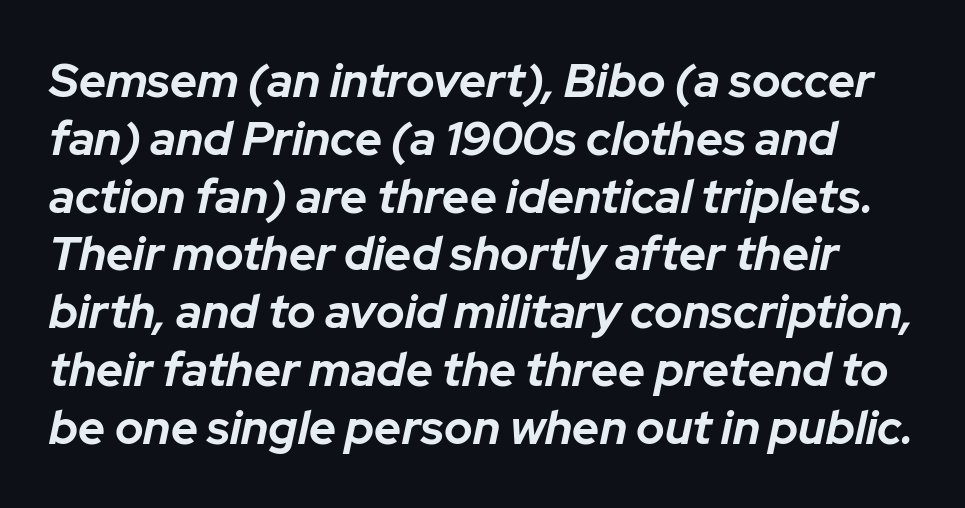
{"italic": "yes", "lean": "right", "slant_degrees": 12, "bold": "yes", "weight": "bold", "width": "normal", "stroke_contrast": "low", "x_height": "medium", "monospaced": "no", "underline": "no", "line_spacing_ratio": 1.23, "letter_spacing": "normal", "letter_spacing_em": 0.0, "glyph_px": 47}
